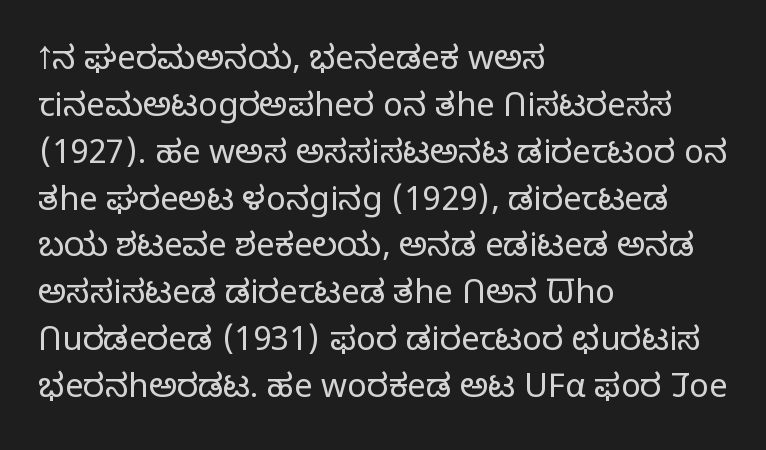
No extra ink here — the face is not bold. Font category for this specimen: sans-serif. Varying glyph widths throughout — classic text-font behaviour. The leading is moderate, giving the passage an even texture. Is the letter spacing exaggerated? No — it looks like the ordinary default.
